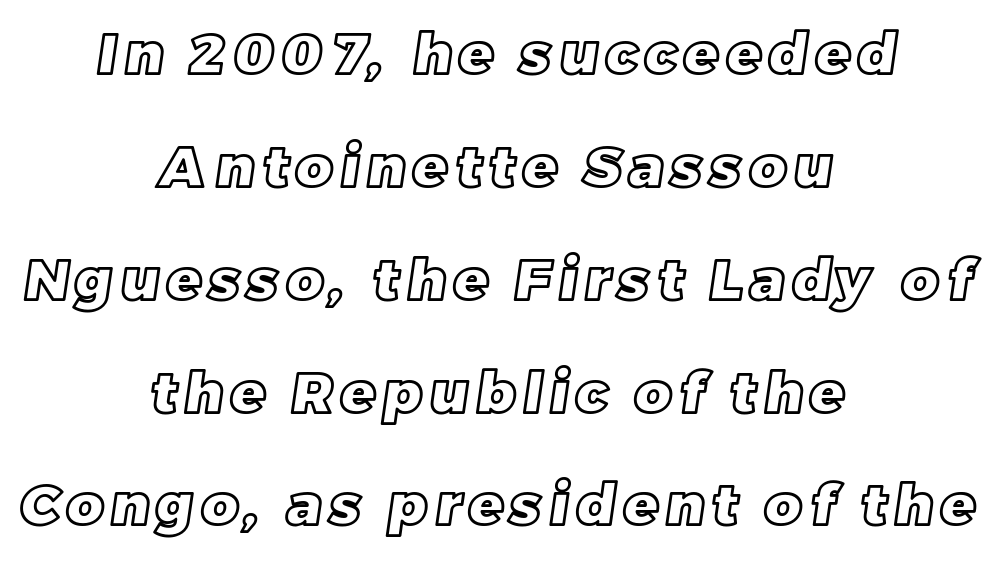
The image shows 57 px text type; set centered, loose line spacing (1.98x), not underlined; a large x-height.
